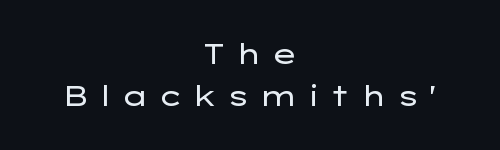
The tracking reads as deliberately expanded to a designer's eye. The passage shown is not bold in any degree. The space between consecutive lines is moderate. Nope, not italic — everything's standing straight. You could not count columns in this text — the font is proportionally spaced. The zone under the glyphs is completely vacant.
